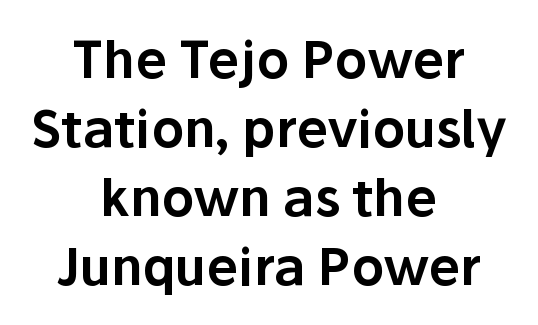
{"serif": "no", "italic": "no", "width": "normal", "stroke_contrast": "low", "x_height": "medium", "monospaced": "no", "underline": "no", "align": "center", "line_spacing": "normal", "line_spacing_ratio": 1.35, "letter_spacing": "normal", "letter_spacing_em": 0.0, "glyph_px": 51}
